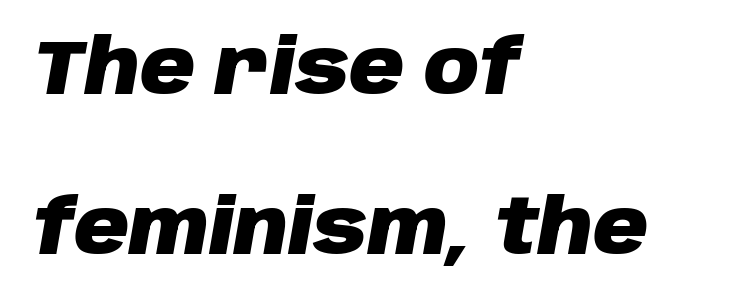
{"italic": "yes", "lean": "right", "slant_degrees": 10, "bold": "yes", "weight": "heavy", "width": "normal", "stroke_contrast": "low", "x_height": "large", "monospaced": "no", "underline": "no", "align": "left", "line_spacing": "loose", "line_spacing_ratio": 2.11, "letter_spacing": "normal", "letter_spacing_em": 0.0, "glyph_px": 76}
